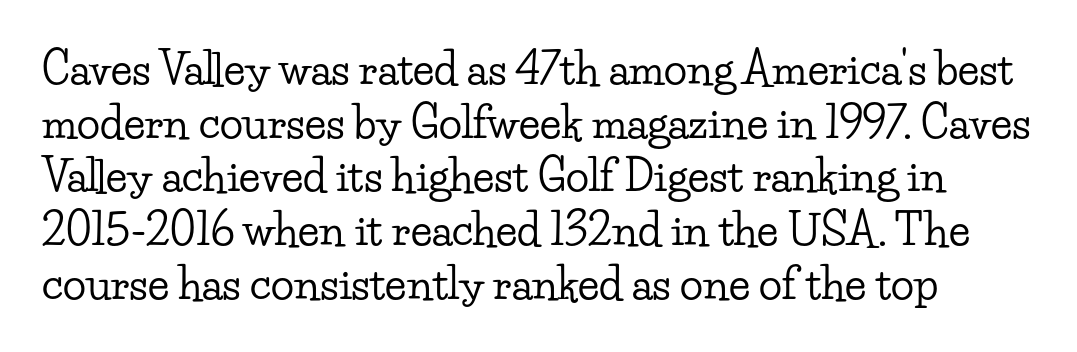
Q: Is the text italic (slanted)? A: No, it is upright.
Q: Is the typeface a serif or a sans-serif typeface? A: Serif.
Q: Is the text underlined? A: No.
Q: Is the spacing between letters normal or unusually wide? A: Normal.
Q: Is the spacing between lines tight, normal or loose? A: Normal.
Q: Width (condensed, normal, or wide)? A: Wide.
Q: Stroke contrast? A: Low.
Q: x-height? A: Small.
Q: Monospaced? A: No.
